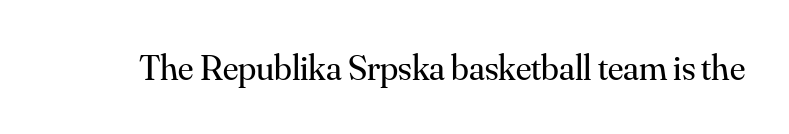
{"serif": "yes", "italic": "no", "bold": "no", "weight": "regular", "width": "normal", "stroke_contrast": "medium", "x_height": "small", "monospaced": "no", "underline": "no", "letter_spacing": "normal", "letter_spacing_em": 0.0, "glyph_px": 36}
